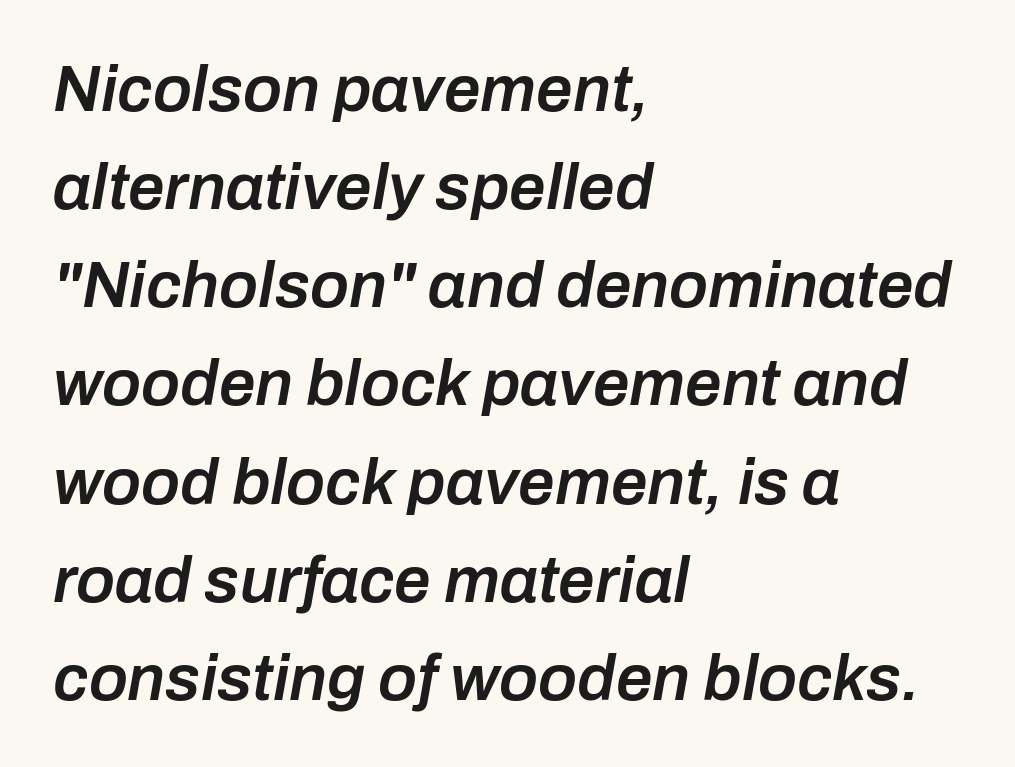
The image shows 65 px semibold type, italic (leaning right); set left-aligned, normal line spacing (1.51x), normal letter spacing, not underlined; low stroke contrast and a medium x-height.
